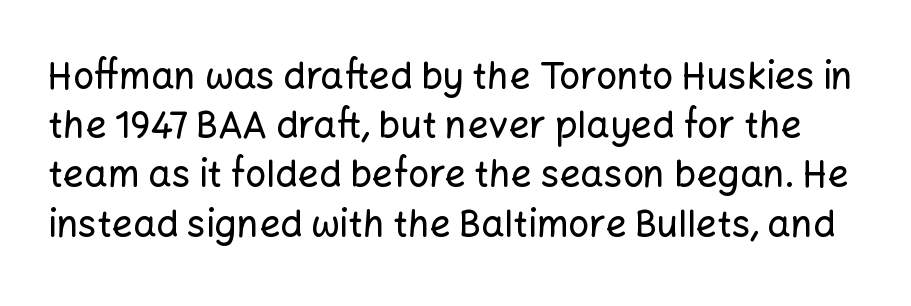
Q: Is the text italic (slanted)? A: No, it is upright.
Q: Is the typeface a serif or a sans-serif typeface? A: Sans-serif.
Q: Is the text underlined? A: No.
Q: Is the spacing between letters normal or unusually wide? A: Normal.
Q: Is the spacing between lines tight, normal or loose? A: Normal.
Q: Width (condensed, normal, or wide)? A: Normal.
Q: Stroke contrast? A: Low.
Q: x-height? A: Medium.
Q: Monospaced? A: No.
